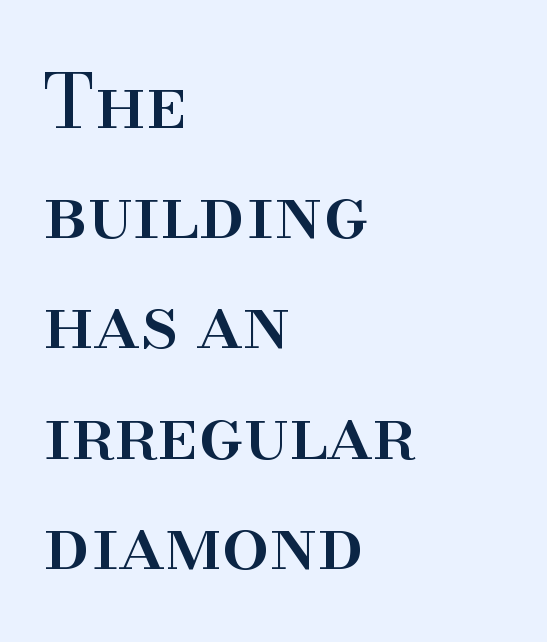
All the whitespace from short lines collects on the right. This block has exactly the height ordinary leading produces. The passage shown is typed in a proportional face where columns would drift. The text was rendered using a seriffed face with decorative stroke endings. There is no visible air inserted between adjacent glyphs. Unlike italic type, these characters show no tilt at all.
